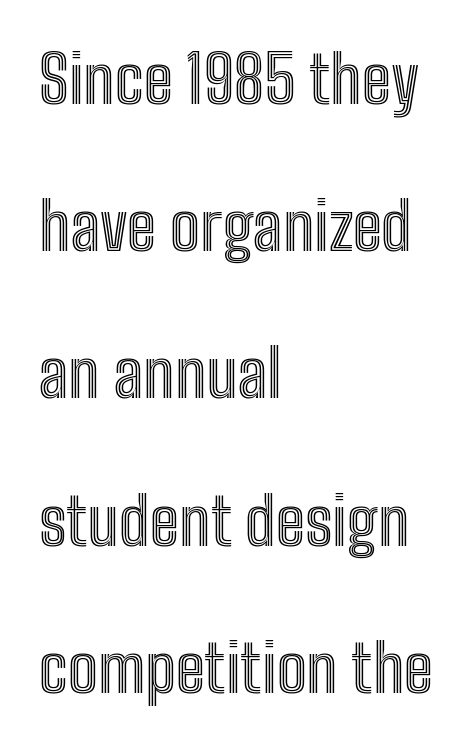
Underline: absent. Layout note: lines flush left. These lines were composed using upright roman letters. Is this a fixed-width face? No — the glyphs have proportional, varying widths. Look at the tracking — it's just the regular setting, nothing added. Leading is clearly above the norm, producing a sparse column.
